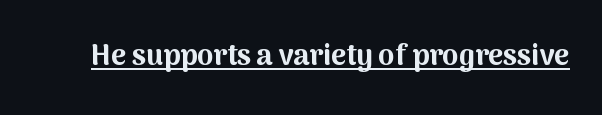
The image shows 29 px bold sans-serif type, upright; set normal letter spacing, underlined; medium stroke contrast and a medium x-height.
